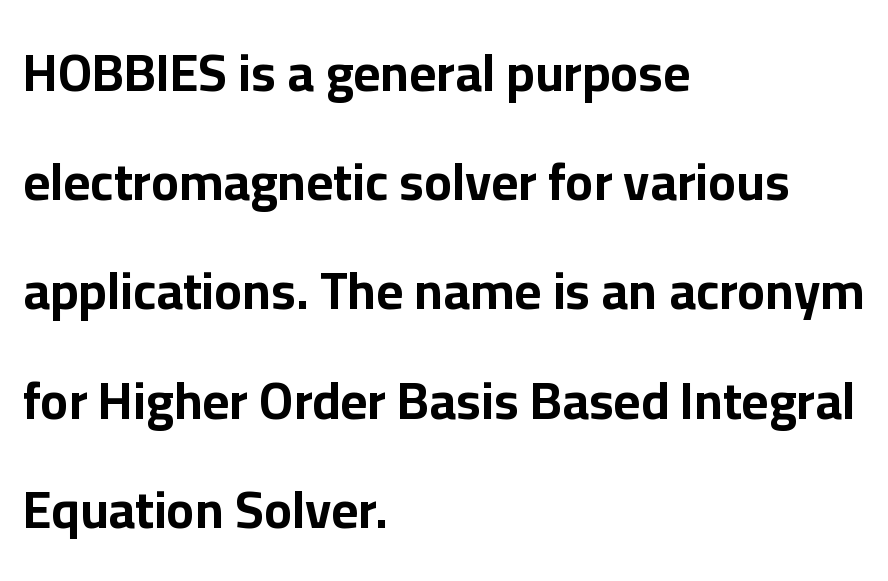
The image shows 52 px bold sans-serif type, upright; set left-aligned, loose line spacing (2.1x), normal letter spacing, not underlined; low stroke contrast and a medium x-height.
